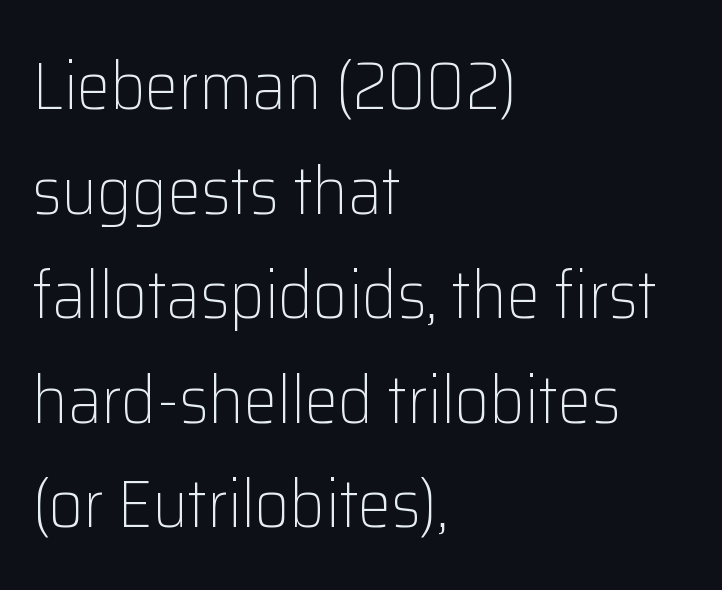
The image shows 67 px light sans-serif type, upright; set left-aligned, normal line spacing (1.56x), normal letter spacing, not underlined; low stroke contrast and a medium x-height.
